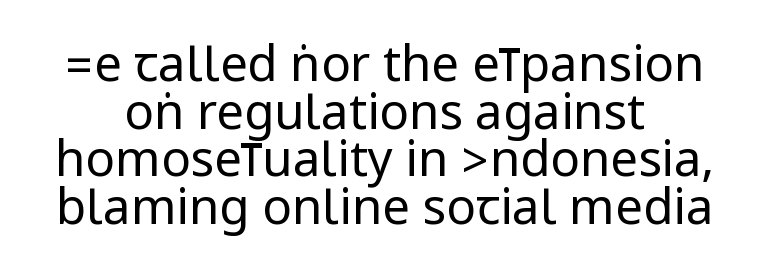
The image shows 49 px regular-weight, condensed sans-serif type, upright; set centered, tight line spacing (0.97x), normal letter spacing, not underlined; low stroke contrast.
